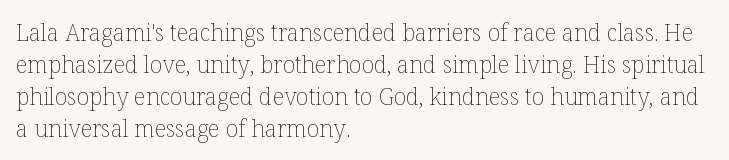
{"italic": "no", "bold": "no", "underline": "no", "align": "left", "line_spacing": "normal", "line_spacing_ratio": 1.39, "letter_spacing": "normal", "letter_spacing_em": 0.0, "glyph_px": 23}
